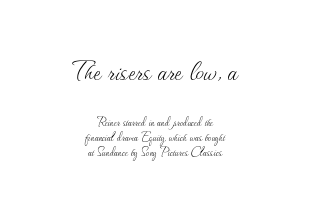
{"bold": "no", "weight": "thin", "width": "normal", "stroke_contrast": "medium", "x_height": "small", "monospaced": "no", "underline": "no", "align": "center", "line_spacing": "tight", "line_spacing_ratio": 1.07, "letter_spacing": "normal", "letter_spacing_em": 0.0, "larger_block": "first", "size_ratio": 2.43, "glyph_px": 34}
